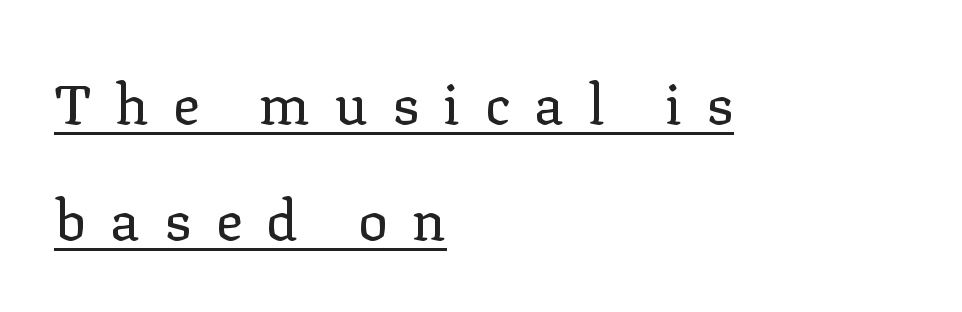
The typography opts for an upright posture over an oblique one. What stands out about the letter spacing? Its width — letters are far apart. Students, observe: this is what heavily led, spacious text looks like. The setting favours the left margin, as ordinary paragraphs usually do.
